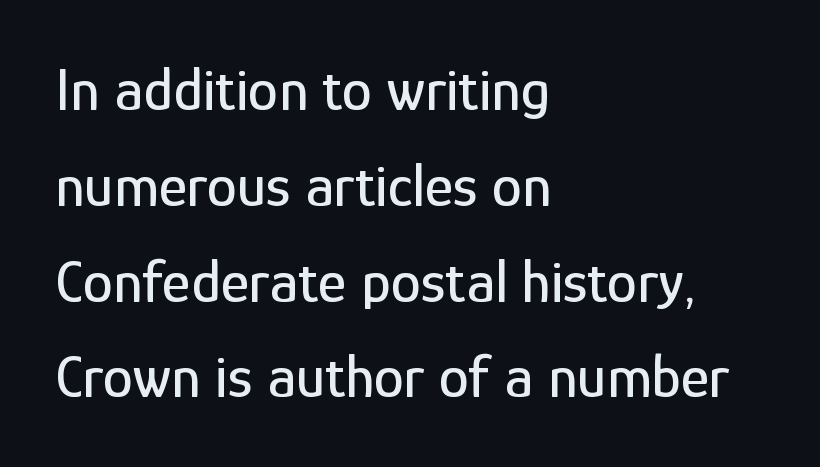
{"serif": "no", "italic": "no", "width": "condensed", "stroke_contrast": "low", "x_height": "medium", "monospaced": "no", "underline": "no", "align": "left", "line_spacing": "normal", "line_spacing_ratio": 1.57, "letter_spacing": "normal", "letter_spacing_em": 0.0, "glyph_px": 61}
